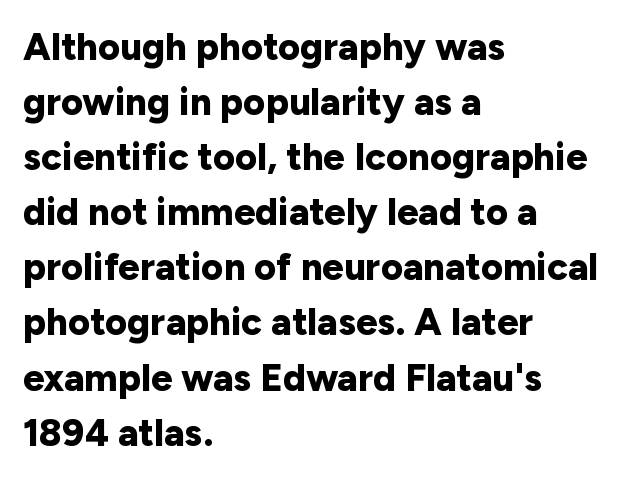
The image shows 38 px bold sans-serif type, upright; set left-aligned, normal line spacing (1.45x), normal letter spacing, not underlined; low stroke contrast and a medium x-height.
